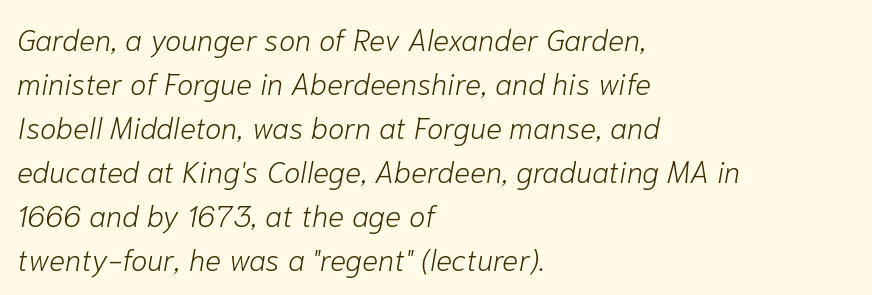
The image shows 30 px light type, italic (leaning right); set left-aligned, normal line spacing (1.47x), normal letter spacing, not underlined; low stroke contrast and a medium x-height.
